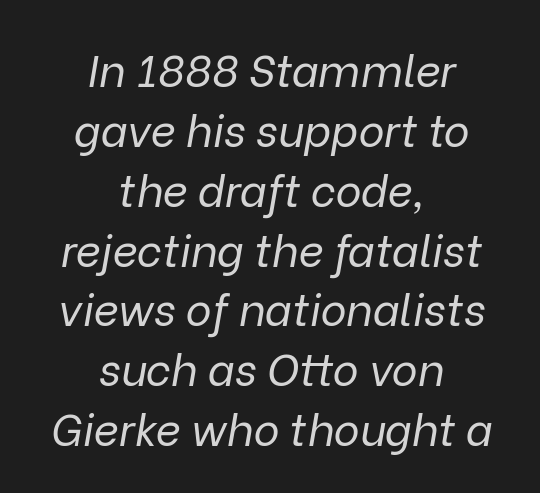
The image shows 44 px regular-weight type, italic (leaning right); set centered, normal line spacing (1.36x), normal letter spacing, not underlined; low stroke contrast and a medium x-height.
